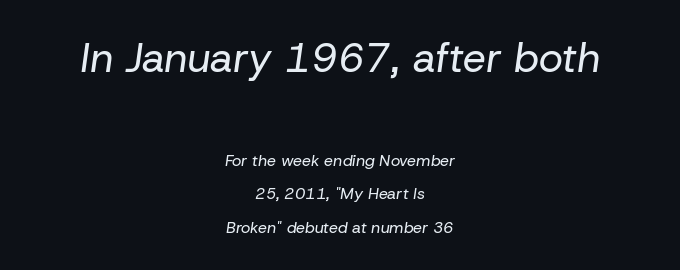
Top chunk: large. Bottom chunk: small. Ink coverage per letter is moderate at most. A student would call this center alignment; a typographer would say set centered. Here the designer chose a conventional face with non-uniform glyph widths.
